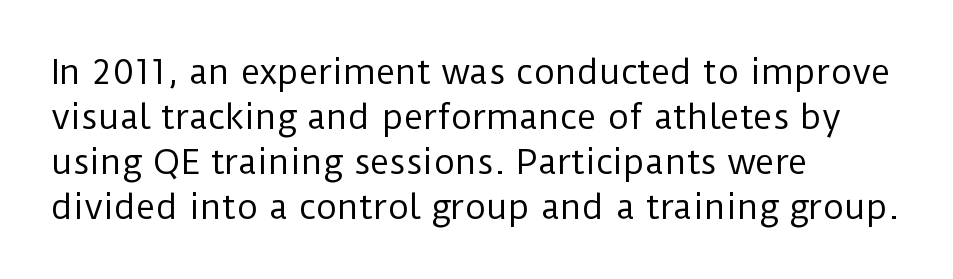
Default kerning and tracking; the words read as compact shapes. Each letter's strokes conclude bluntly, with no projecting serifs. The face used here is proportionally spaced, like ordinary book or web type. If you drew a ruler down the left edge, every line would touch it.
